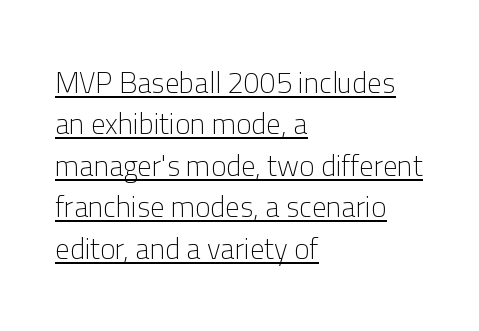
{"serif": "no", "italic": "no", "bold": "no", "weight": "light", "width": "normal", "stroke_contrast": "low", "x_height": "medium", "monospaced": "no", "underline": "yes", "align": "left", "line_spacing": "normal", "line_spacing_ratio": 1.43, "letter_spacing": "normal", "letter_spacing_em": 0.0, "glyph_px": 29}
